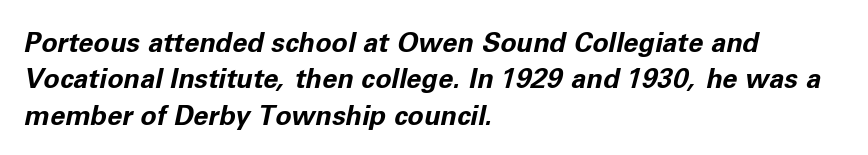
The image shows 27 px bold type, italic (leaning right); set left-aligned, normal line spacing (1.35x), normal letter spacing, not underlined.
